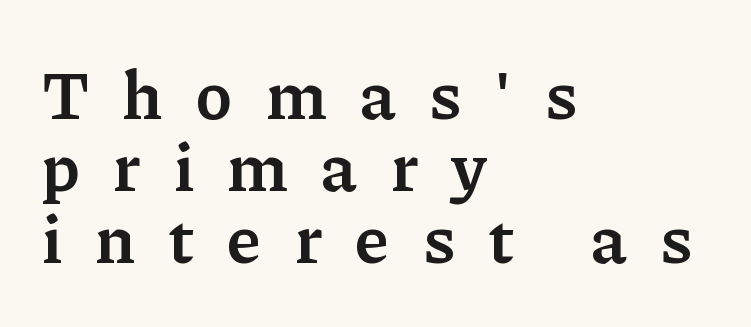
Q: Is the text bold? A: Semi-bold.
Q: Is the text italic (slanted)? A: No, it is upright.
Q: Is the typeface a serif or a sans-serif typeface? A: Serif.
Q: Is the text underlined? A: No.
Q: How is the paragraph aligned? A: Left-aligned.
Q: Is the spacing between letters normal or unusually wide? A: Unusually wide.
Q: Is the spacing between lines tight, normal or loose? A: Tight.
Q: Width (condensed, normal, or wide)? A: Normal.
Q: Stroke contrast? A: Low.
Q: x-height? A: Medium.
Q: Monospaced? A: No.
